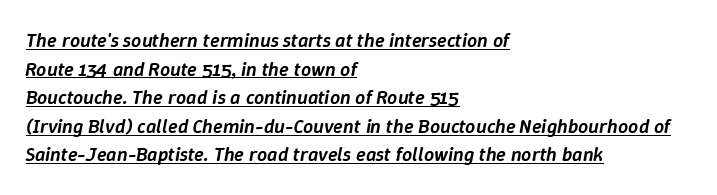
These words are printed semibold, heavier than regular yet not bold. The rag falls on the right side of this text block. Posture: slanted. What decoration does the sample have? An underline.
